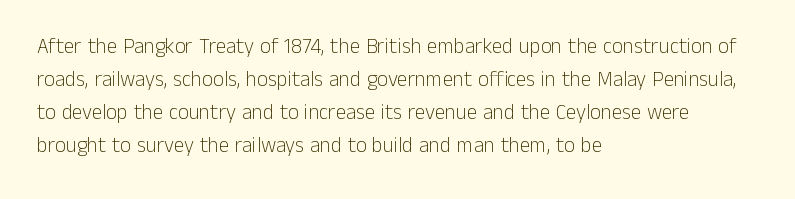
Q: Is the text bold? A: No.
Q: Is the text italic (slanted)? A: No, it is upright.
Q: Is the text underlined? A: No.
Q: How is the paragraph aligned? A: Left-aligned.
Q: Is the spacing between letters normal or unusually wide? A: Normal.
Q: Is the spacing between lines tight, normal or loose? A: Normal.
